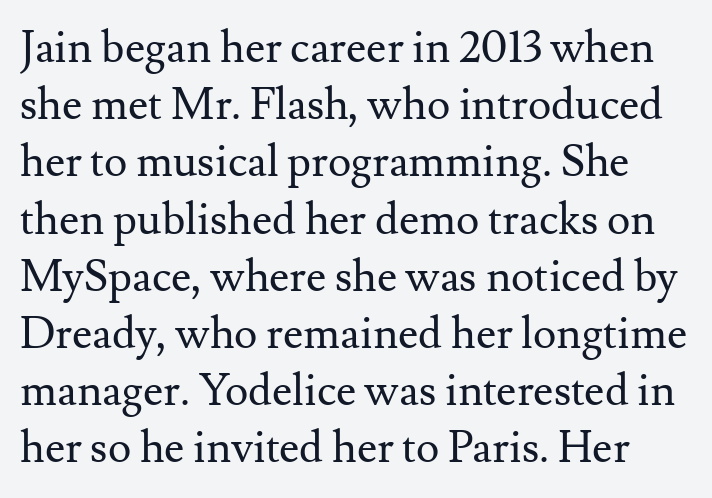
Rendered with straight, roman letterforms. Between one letter and the next there's only the usual sliver of space. Reading down the column, the eye jumps a familiar distance to each next line. The passage shown is typed in a proportional face where columns would drift.
